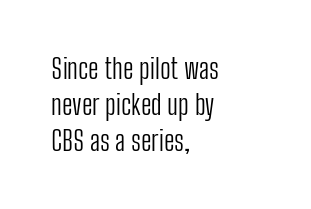
{"serif": "no", "italic": "no", "bold": "no", "weight": "light", "width": "condensed", "stroke_contrast": "low", "x_height": "medium", "monospaced": "no", "underline": "no", "align": "left", "line_spacing": "normal", "line_spacing_ratio": 1.29, "letter_spacing": "normal", "letter_spacing_em": 0.0, "glyph_px": 28}
